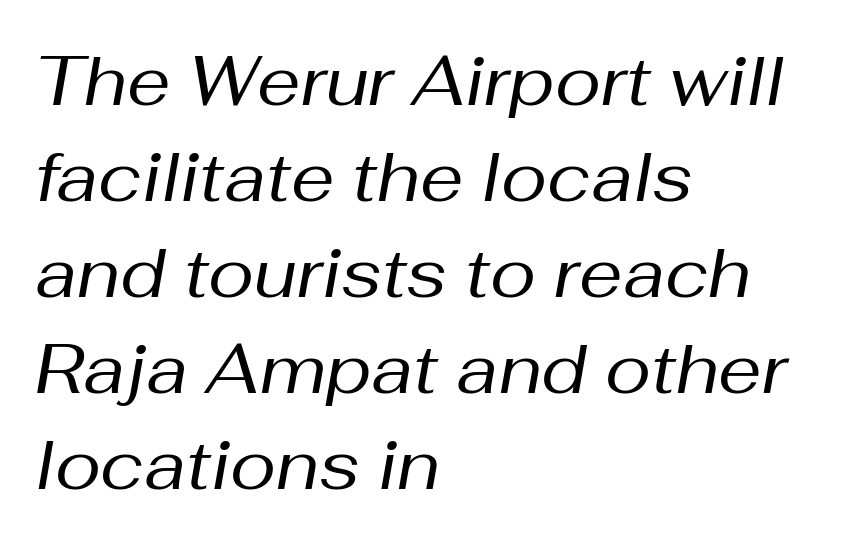
Q: Is the text bold? A: No.
Q: Is the text italic (slanted)? A: Yes, it leans right by about 10 degrees.
Q: Is the text underlined? A: No.
Q: How is the paragraph aligned? A: Left-aligned.
Q: Is the spacing between letters normal or unusually wide? A: Normal.
Q: Is the spacing between lines tight, normal or loose? A: Normal.
Q: Width (condensed, normal, or wide)? A: Normal.
Q: Stroke contrast? A: Medium.
Q: x-height? A: Medium.
Q: Monospaced? A: No.
